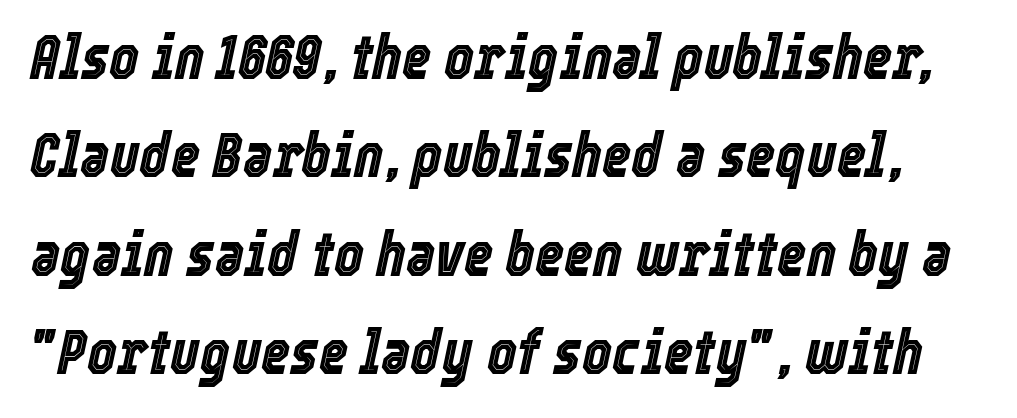
{"italic": "yes", "lean": "right", "slant_degrees": 12, "width": "condensed", "x_height": "medium", "monospaced": "no", "underline": "no", "line_spacing": "normal", "line_spacing_ratio": 1.56, "letter_spacing": "normal", "letter_spacing_em": 0.0, "glyph_px": 63}
